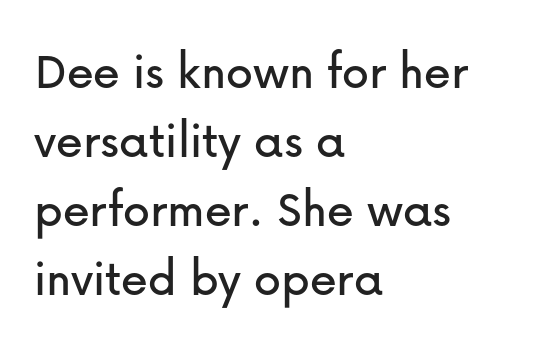
{"serif": "no", "italic": "no", "width": "normal", "stroke_contrast": "low", "x_height": "medium", "monospaced": "no", "underline": "no", "align": "left", "line_spacing": "normal", "line_spacing_ratio": 1.28, "letter_spacing": "normal", "letter_spacing_em": 0.0, "glyph_px": 54}
